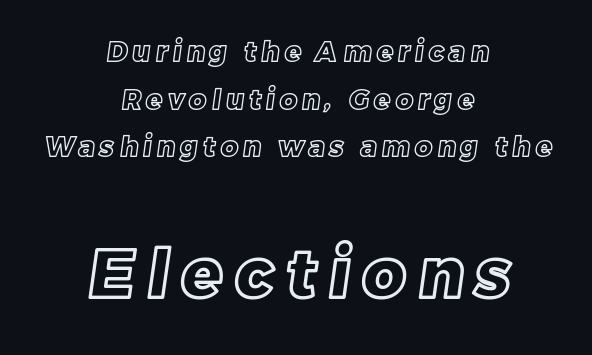
The image shows 67 px text type; set centered, line spacing 1.76x, not underlined; the second (bottom) block is 2.48x larger; a large x-height.
